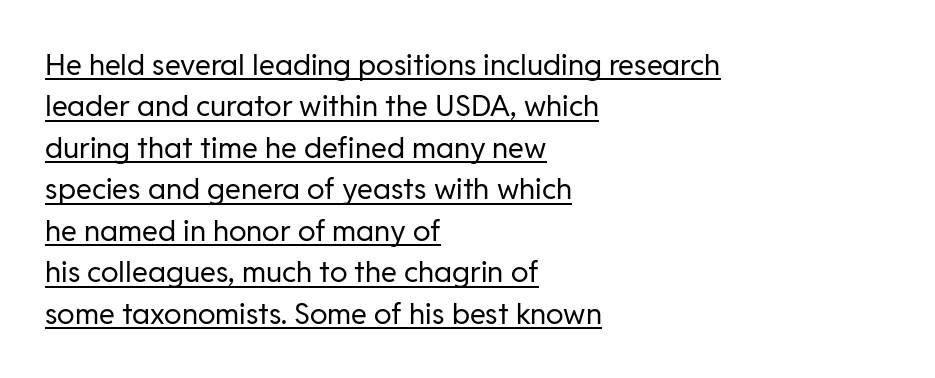
Every character sits straight up, as roman type does. How would I describe the line gaps? Plain and ordinary. The letters sit at their default tracking, neither squeezed nor spread. Layout note: lines flush left.
